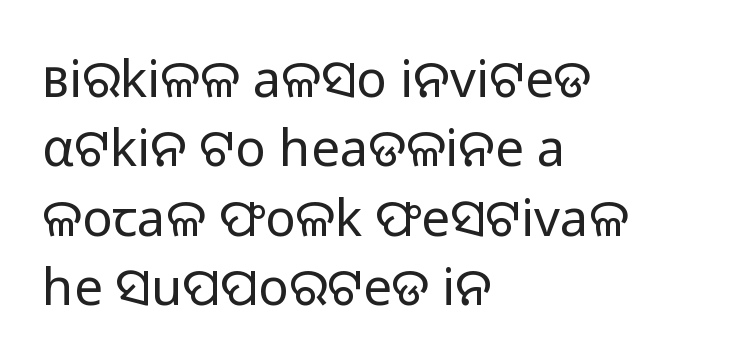
The image shows 51 px regular-weight sans-serif type, upright; set left-aligned, normal line spacing (1.36x), normal letter spacing, not underlined; low stroke contrast and a medium x-height.
